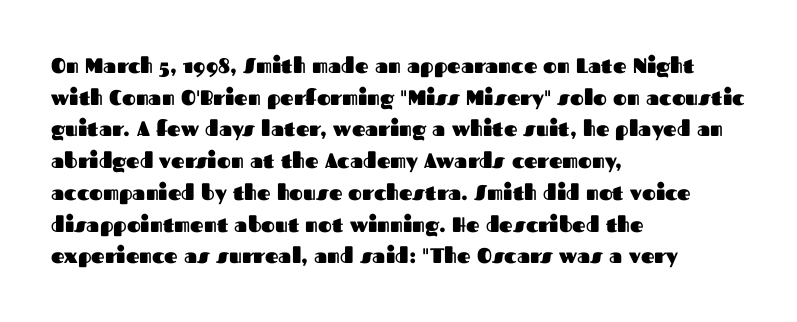
This is roman type, the default non-slanted kind. Observe the ordinary spacing: letters are neighbours, not strangers. The space between consecutive lines is moderate. Leftover space on each line is placed entirely after the last word. The string is rendered with underlining switched off. What weight is shown? A full bold with thick strokes.
